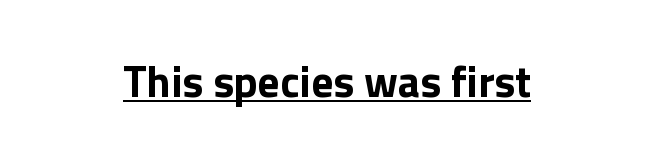
Look at the stroke-to-counter ratio: heavy, a bold. Nope, not italic — everything's standing straight. The rag falls on both sides of this text block equally. The text was rendered using a sans face with plain stroke endings. Is there an underline? Yes — a line sits under the letters. The face used here is proportionally spaced, like ordinary book or web type.
